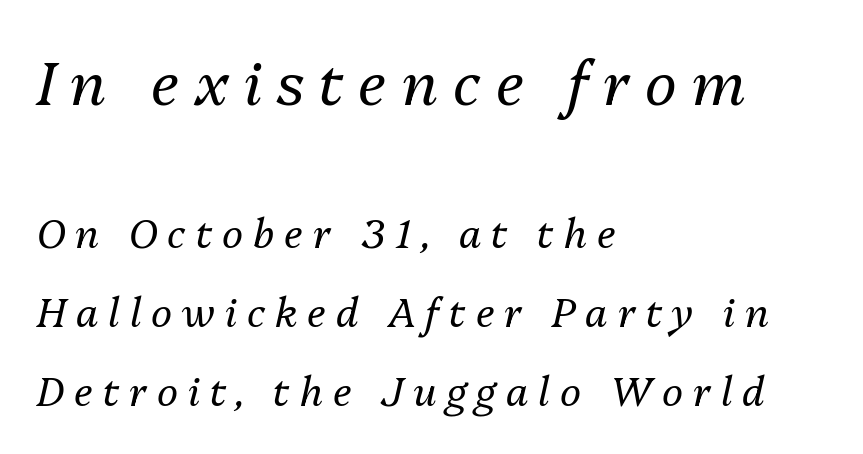
Q: Is the text bold? A: No.
Q: Is the text italic (slanted)? A: Yes, it leans right by about 13 degrees.
Q: Is the text underlined? A: No.
Q: How is the paragraph aligned? A: Left-aligned.
Q: Is the spacing between letters normal or unusually wide? A: Unusually wide.
Q: Is the spacing between lines tight, normal or loose? A: Loose.
Q: Which block of text is set in a larger size, the first (top) or the second (bottom)? A: The first (top) one.
Q: Width (condensed, normal, or wide)? A: Normal.
Q: Stroke contrast? A: Medium.
Q: x-height? A: Medium.
Q: Monospaced? A: No.
